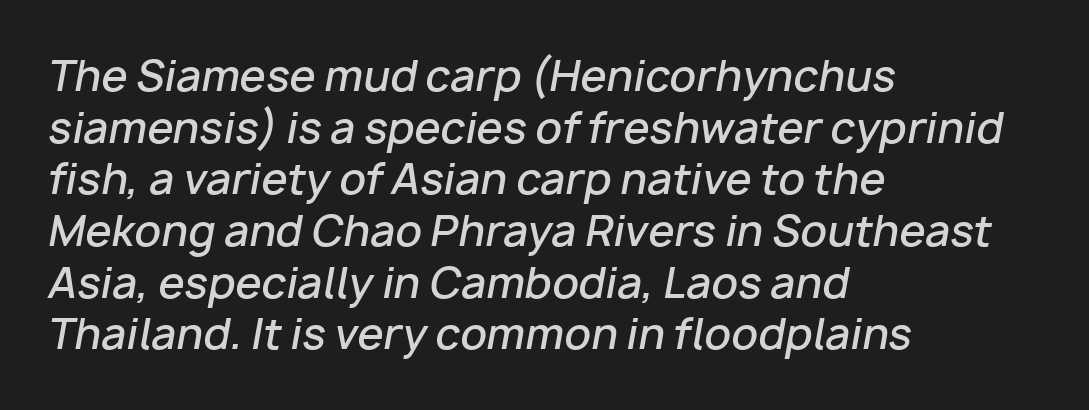
Q: Is the text bold? A: Semi-bold.
Q: Is the text italic (slanted)? A: Yes, it leans right by about 10 degrees.
Q: Is the text underlined? A: No.
Q: How is the paragraph aligned? A: Left-aligned.
Q: Is the spacing between letters normal or unusually wide? A: Normal.
Q: Width (condensed, normal, or wide)? A: Normal.
Q: Stroke contrast? A: Low.
Q: x-height? A: Medium.
Q: Monospaced? A: No.
